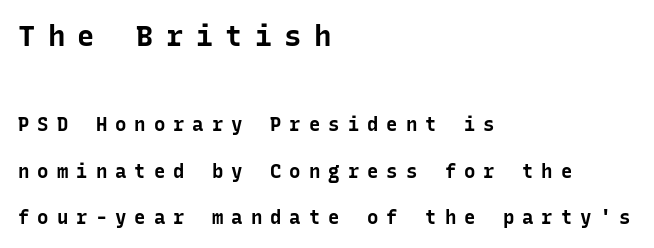
{"serif": "no", "italic": "no", "bold": "yes", "weight": "bold", "width": "normal", "stroke_contrast": "low", "x_height": "medium", "monospaced": "yes", "underline": "no", "align": "left", "line_spacing": "loose", "line_spacing_ratio": 2.45, "letter_spacing": "wide", "letter_spacing_em": 0.42, "larger_block": "first", "size_ratio": 1.53, "glyph_px": 29}
